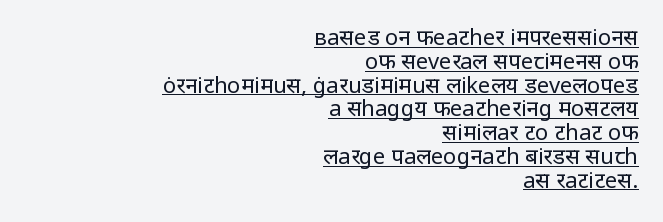
Decoration check: the copy is underlined. A student would call this right alignment; a typographer would say flush right, rag left. Students, observe: this is what under-led, compact text looks like. Tracking value appears to be zero — textbook default spacing. Stems and bowls with no extra thickness — not bold. These lines were composed using upright roman letters.
